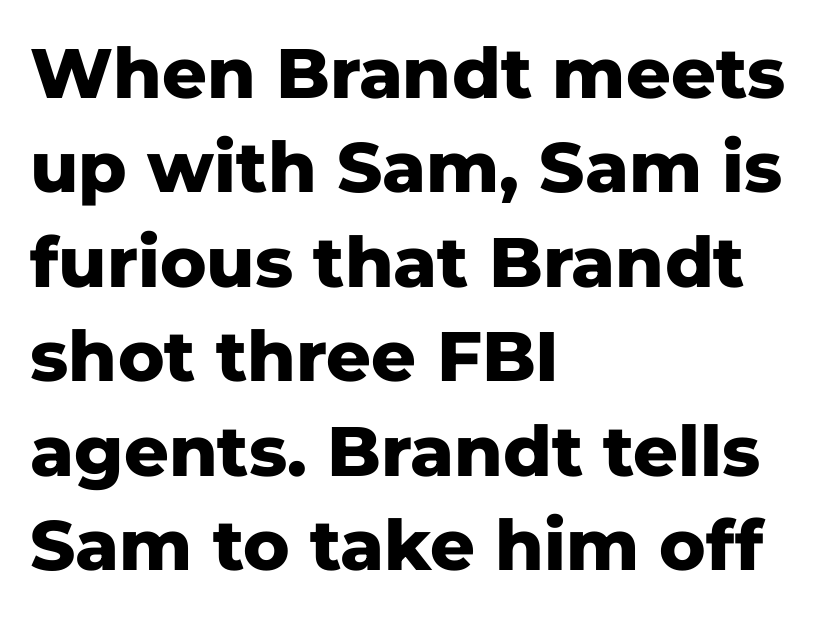
The axis of the letterforms is exactly vertical. Letter spacing: default. Font category for this specimen: sans-serif. Underlining? Definitely not there. Think of a printed novel: that variable character pitch is what you see here. The rendering uses a bold face; every stroke is thick and dark.
